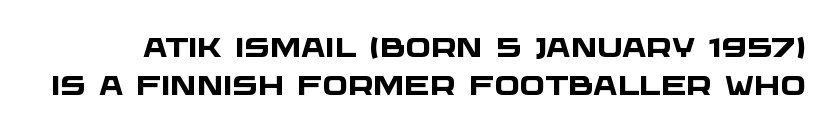
{"bold": "yes", "underline": "no", "line_spacing": "normal", "line_spacing_ratio": 1.41, "letter_spacing": "normal", "letter_spacing_em": 0.0, "glyph_px": 27}
